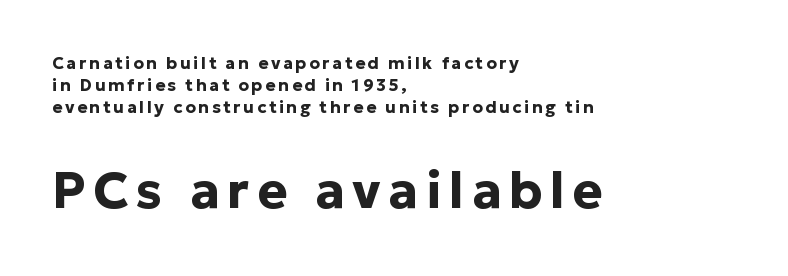
{"serif": "no", "italic": "no", "bold": "yes", "weight": "bold", "width": "normal", "stroke_contrast": "low", "x_height": "medium", "monospaced": "no", "underline": "no", "align": "left", "line_spacing": "normal", "line_spacing_ratio": 1.28, "larger_block": "second", "size_ratio": 3.0, "glyph_px": 51}
